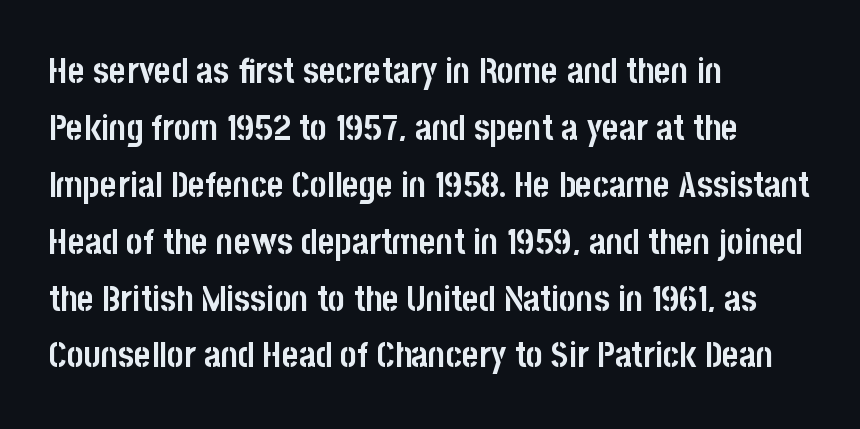
The image shows 36 px semibold, condensed sans-serif type, upright; set left-aligned, normal line spacing (1.58x), normal letter spacing, not underlined; low stroke contrast and a large x-height.
